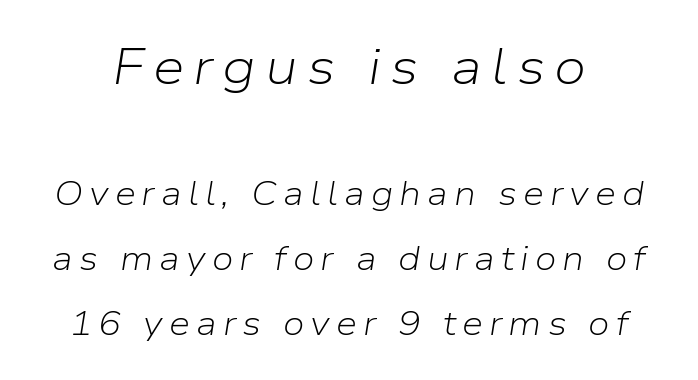
The image shows 51 px light type, italic (leaning right); set loose line spacing (1.91x), not underlined; the first (top) block is 1.5x larger; low stroke contrast and a medium x-height.
